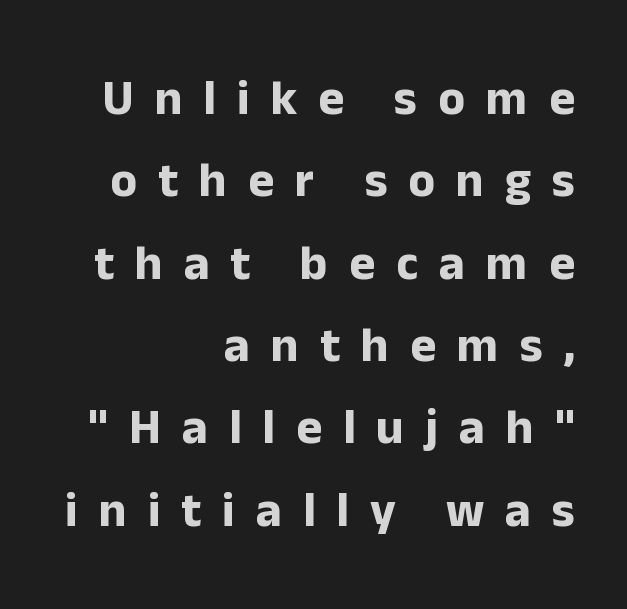
{"serif": "no", "italic": "no", "bold": "yes", "weight": "bold", "width": "normal", "stroke_contrast": "low", "x_height": "medium", "monospaced": "no", "underline": "no", "align": "right", "line_spacing": "normal", "line_spacing_ratio": 1.68, "letter_spacing": "wide", "letter_spacing_em": 0.43, "glyph_px": 49}
